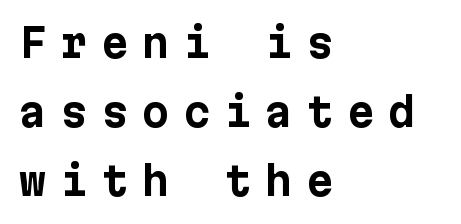
Q: Is the text bold? A: Yes.
Q: Is the text italic (slanted)? A: No, it is upright.
Q: Is the typeface a serif or a sans-serif typeface? A: Sans-serif.
Q: Is the text underlined? A: No.
Q: How is the paragraph aligned? A: Left-aligned.
Q: Is the spacing between letters normal or unusually wide? A: Unusually wide.
Q: Width (condensed, normal, or wide)? A: Normal.
Q: Stroke contrast? A: Low.
Q: x-height? A: Medium.
